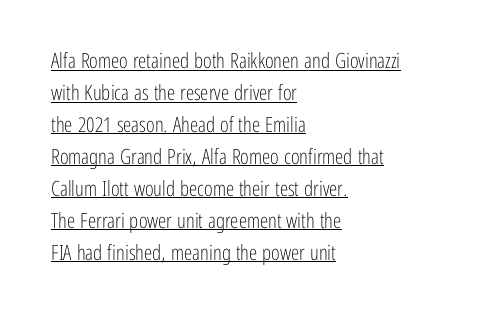
Each new line begins a customary step beneath the previous one. Weight: regular or lighter. The axis of the letterforms is exactly vertical. The text block is weighted toward the left margin, trailing off unevenly rightward. Does a line run under the words? Yes, clearly.
